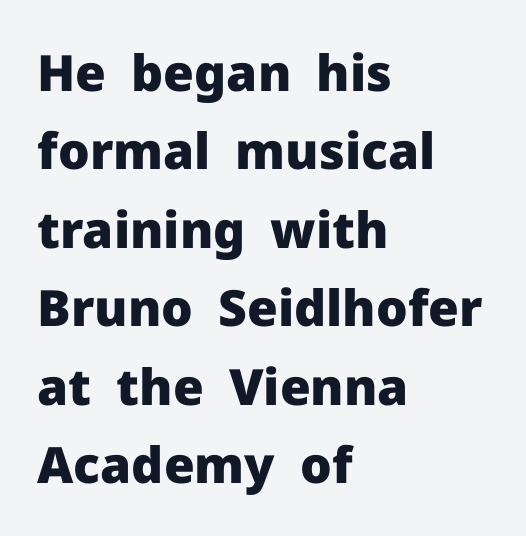
The image shows 50 px heavy sans-serif type, upright; set left-aligned, normal line spacing (1.57x), normal letter spacing, not underlined; low stroke contrast and a medium x-height.
